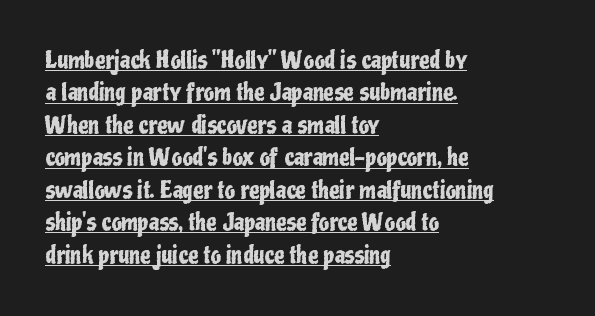
Q: Is the text italic (slanted)? A: No, it is upright.
Q: Is the text underlined? A: Yes.
Q: How is the paragraph aligned? A: Left-aligned.
Q: Is the spacing between letters normal or unusually wide? A: Normal.
Q: Is the spacing between lines tight, normal or loose? A: Normal.
